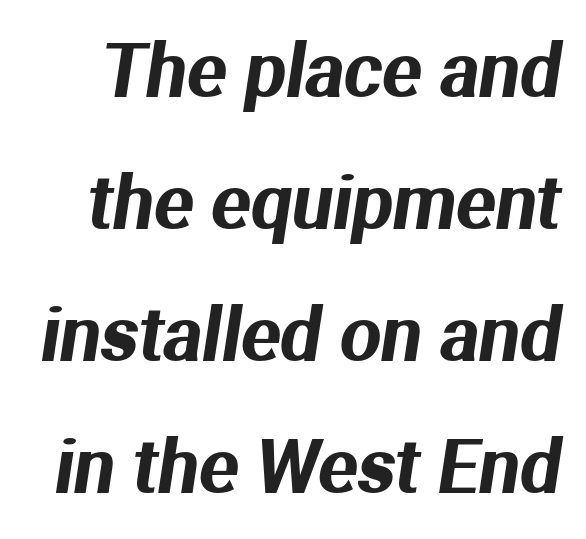
The image shows 73 px sans-serif type; set line spacing 1.81x, normal letter spacing, not underlined; medium stroke contrast and a medium x-height.
